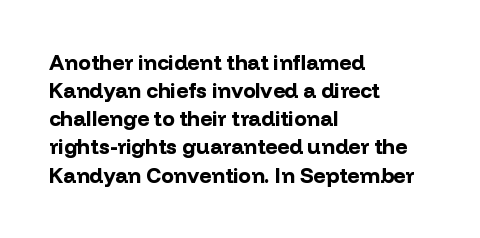
{"italic": "no", "bold": "yes", "underline": "no", "align": "left", "line_spacing": "normal", "line_spacing_ratio": 1.34, "letter_spacing": "normal", "letter_spacing_em": 0.0, "glyph_px": 21}
